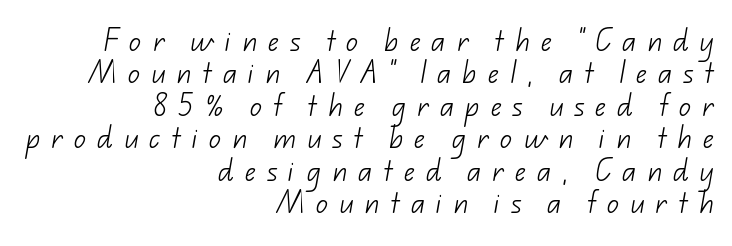
Just letters on the line, the space beneath them empty. The typesetter chose a ragged-left arrangement here. Stem width sits at or under what a default text font uses. Regarding leading, the lines here are spaced in the standard way. Characters follow at a spacing far wider than the type designer built in.
